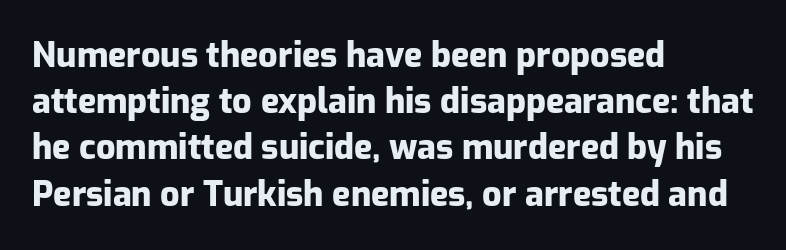
{"serif": "no", "italic": "no", "bold": "yes", "weight": "heavy", "width": "normal", "stroke_contrast": "low", "x_height": "medium", "monospaced": "no", "underline": "no", "align": "left", "line_spacing": "normal", "line_spacing_ratio": 1.36, "letter_spacing": "normal", "letter_spacing_em": 0.0, "glyph_px": 34}
